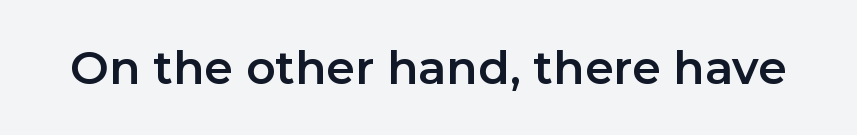
Q: Is the text italic (slanted)? A: No, it is upright.
Q: Is the typeface a serif or a sans-serif typeface? A: Sans-serif.
Q: Is the text underlined? A: No.
Q: Is the spacing between letters normal or unusually wide? A: Normal.
Q: Width (condensed, normal, or wide)? A: Normal.
Q: Stroke contrast? A: Low.
Q: x-height? A: Medium.
Q: Monospaced? A: No.
